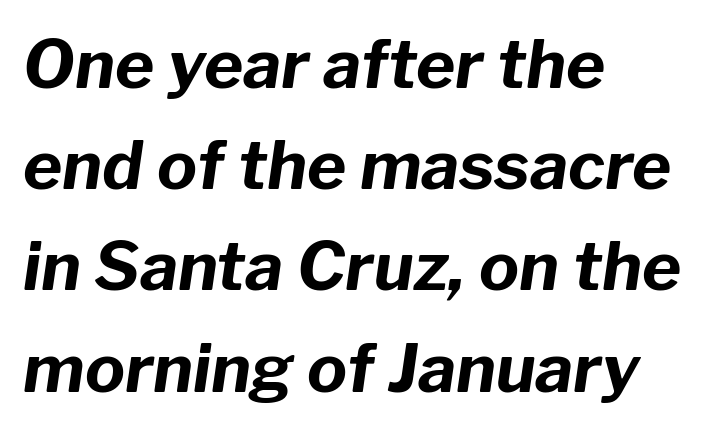
{"italic": "yes", "lean": "right", "slant_degrees": 8, "bold": "yes", "weight": "bold", "width": "normal", "stroke_contrast": "low", "x_height": "medium", "monospaced": "no", "underline": "no", "align": "left", "line_spacing": "normal", "line_spacing_ratio": 1.51, "letter_spacing": "normal", "letter_spacing_em": 0.0, "glyph_px": 67}
